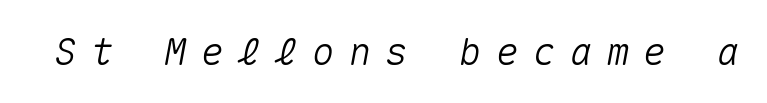
Q: Is the text italic (slanted)? A: Yes, it leans right by about 10 degrees.
Q: Is the text underlined? A: No.
Q: Is the spacing between letters normal or unusually wide? A: Unusually wide.
Q: Width (condensed, normal, or wide)? A: Normal.
Q: Stroke contrast? A: Medium.
Q: x-height? A: Medium.
Q: Monospaced? A: Yes.
